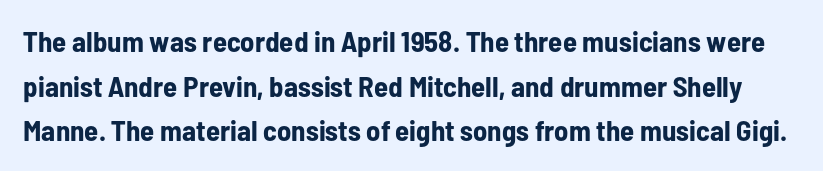
Q: Is the text bold? A: Yes.
Q: Is the text italic (slanted)? A: No, it is upright.
Q: Is the typeface a serif or a sans-serif typeface? A: Sans-serif.
Q: Is the text underlined? A: No.
Q: Is the spacing between letters normal or unusually wide? A: Normal.
Q: Is the spacing between lines tight, normal or loose? A: Normal.
Q: Width (condensed, normal, or wide)? A: Condensed.
Q: Stroke contrast? A: Low.
Q: x-height? A: Medium.
Q: Monospaced? A: No.
